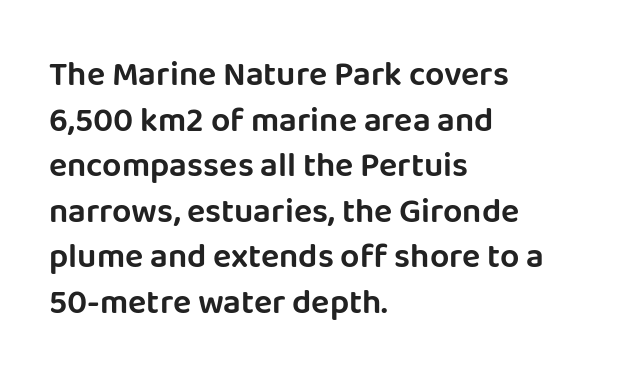
The image shows 34 px sans-serif type, upright; set left-aligned, normal line spacing (1.34x), normal letter spacing, not underlined; low stroke contrast and a large x-height.
